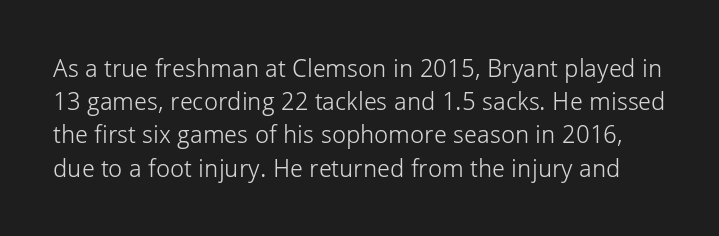
The image shows 25 px text type, upright; set normal line spacing (1.33x), normal letter spacing, not underlined.
